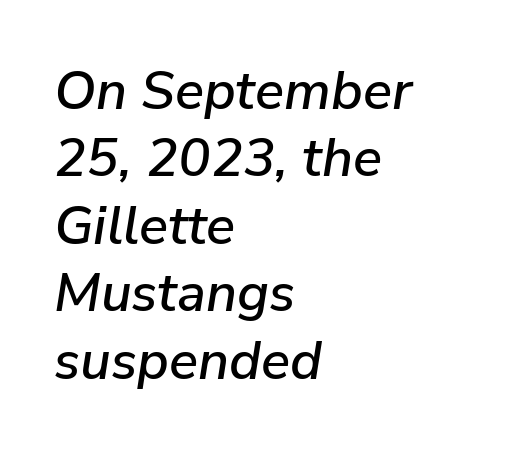
The image shows 54 px text type, italic (leaning right); set left-aligned, normal line spacing (1.25x), normal letter spacing, not underlined; low stroke contrast and a medium x-height.
